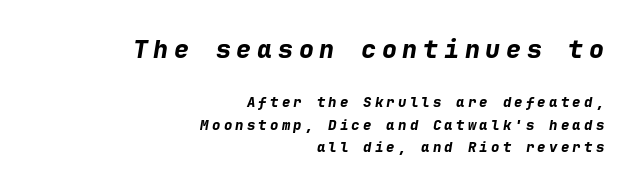
Q: Is the text bold? A: Yes.
Q: Is the text italic (slanted)? A: Yes, it leans right by about 9 degrees.
Q: Is the text underlined? A: No.
Q: How is the paragraph aligned? A: Right-aligned.
Q: Is the spacing between letters normal or unusually wide? A: Unusually wide.
Q: Is the spacing between lines tight, normal or loose? A: Normal.
Q: Which block of text is set in a larger size, the first (top) or the second (bottom)? A: The first (top) one.
